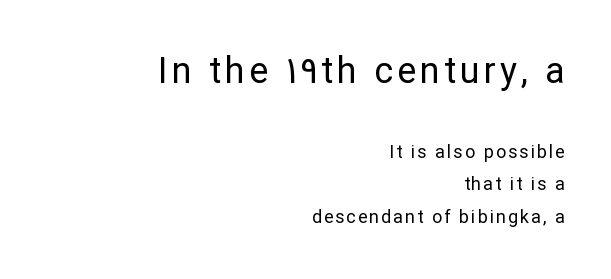
{"serif": "no", "italic": "no", "bold": "no", "weight": "regular", "width": "normal", "stroke_contrast": "low", "x_height": "medium", "monospaced": "no", "underline": "no", "align": "right", "line_spacing_ratio": 1.79, "larger_block": "first", "size_ratio": 2.0, "glyph_px": 36}
